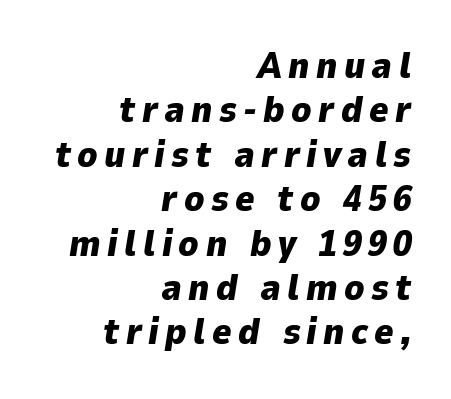
The image shows 37 px heavy type, italic (leaning right); set right-aligned, line spacing 1.2x, not underlined; low stroke contrast and a medium x-height.
